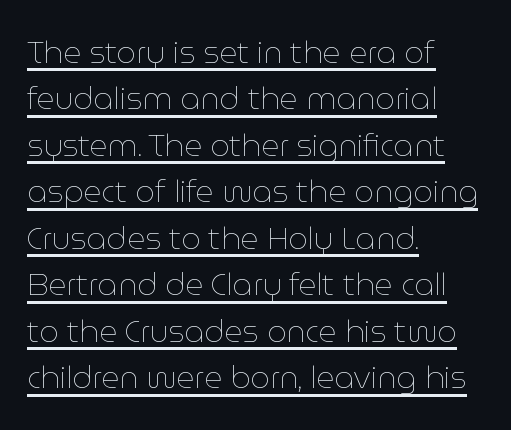
The image shows 31 px thin type, upright; set left-aligned, normal line spacing (1.5x), normal letter spacing, underlined; low stroke contrast and a medium x-height.
